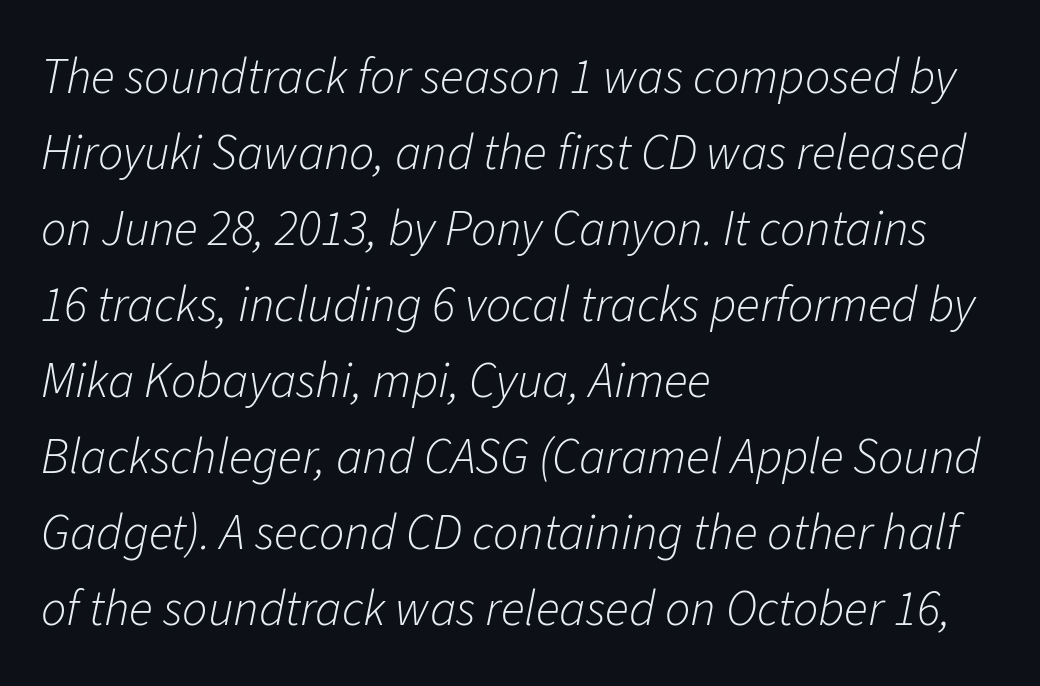
Q: Is the text bold? A: No.
Q: Is the text italic (slanted)? A: Yes, it leans right by about 11 degrees.
Q: Is the text underlined? A: No.
Q: How is the paragraph aligned? A: Left-aligned.
Q: Is the spacing between letters normal or unusually wide? A: Normal.
Q: Is the spacing between lines tight, normal or loose? A: Normal.
Q: Width (condensed, normal, or wide)? A: Normal.
Q: Stroke contrast? A: Low.
Q: x-height? A: Medium.
Q: Monospaced? A: No.
